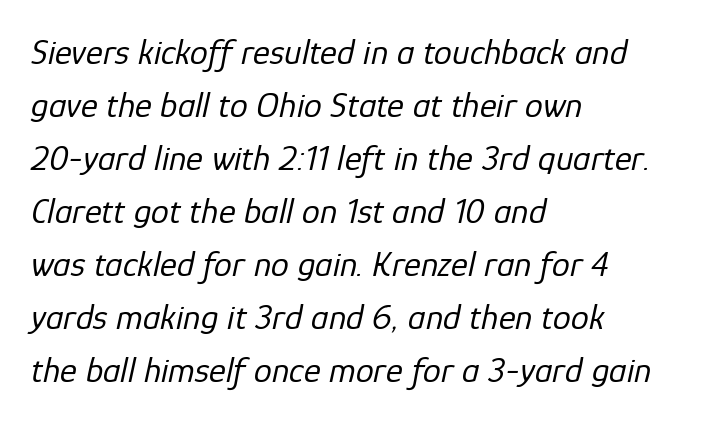
Q: Is the text bold? A: No.
Q: Is the text italic (slanted)? A: Yes, it leans right by about 12 degrees.
Q: Is the text underlined? A: No.
Q: How is the paragraph aligned? A: Left-aligned.
Q: Is the spacing between letters normal or unusually wide? A: Normal.
Q: Is the spacing between lines tight, normal or loose? A: Normal.
Q: Width (condensed, normal, or wide)? A: Normal.
Q: Stroke contrast? A: Low.
Q: x-height? A: Medium.
Q: Monospaced? A: No.
